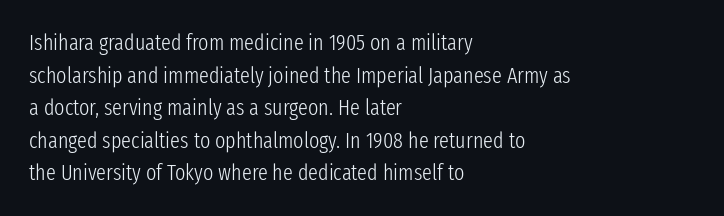
Q: Is the text bold? A: No.
Q: Is the text italic (slanted)? A: No, it is upright.
Q: Is the text underlined? A: No.
Q: How is the paragraph aligned? A: Left-aligned.
Q: Is the spacing between letters normal or unusually wide? A: Normal.
Q: Is the spacing between lines tight, normal or loose? A: Normal.
